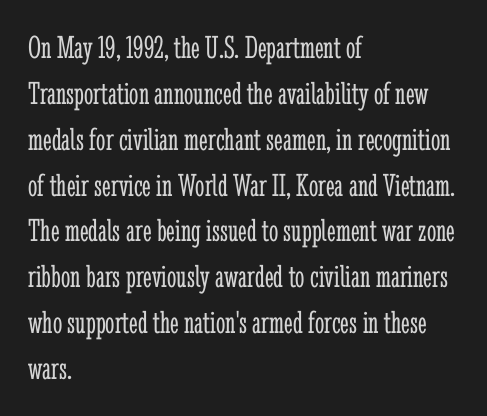
Ordinary non-slanted type is in use. Small tapered or slab feet sit at the stroke ends, so this counts as serif. Tracking value appears to be zero — textbook default spacing. The string is rendered with underlining switched off. The passage shown is typed in a proportional face where columns would drift. Is the type heavy? It reads as light-to-regular instead.
